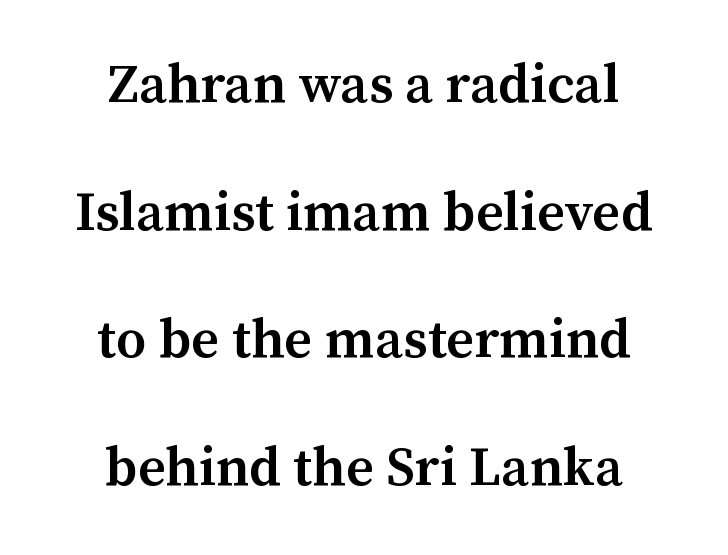
The image shows 55 px semibold serif type, upright; set centered, loose line spacing (2.32x), normal letter spacing, not underlined; medium stroke contrast and a medium x-height.
